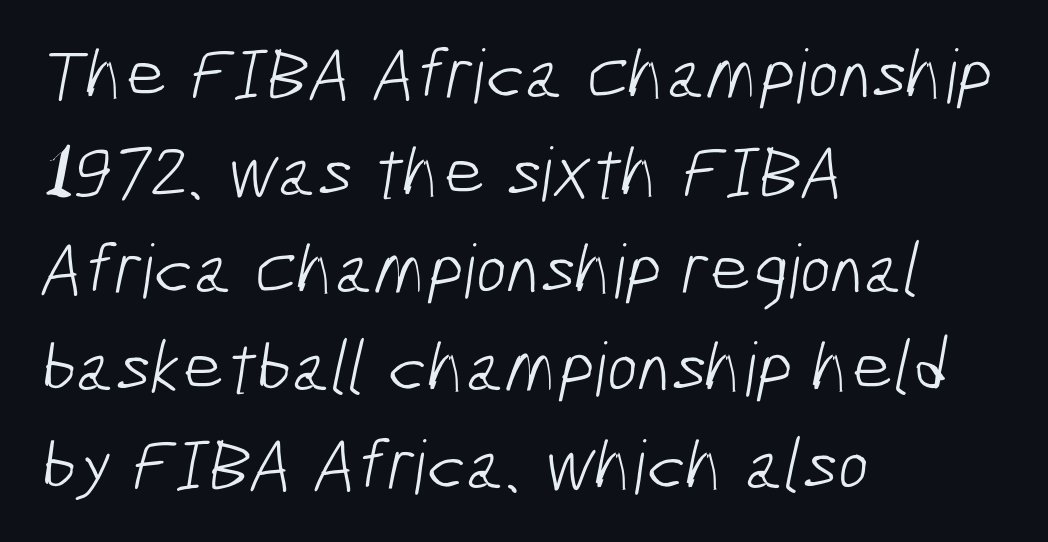
Q: Is the text bold? A: No.
Q: Is the typeface a serif or a sans-serif typeface? A: Sans-serif.
Q: Is the text underlined? A: No.
Q: How is the paragraph aligned? A: Left-aligned.
Q: Is the spacing between letters normal or unusually wide? A: Normal.
Q: Is the spacing between lines tight, normal or loose? A: Normal.
Q: Width (condensed, normal, or wide)? A: Condensed.
Q: Stroke contrast? A: Low.
Q: x-height? A: Medium.
Q: Monospaced? A: No.
